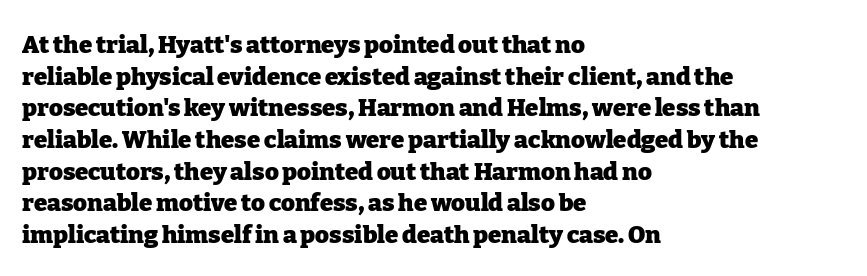
The image shows 24 px bold type, upright; set left-aligned, normal line spacing (1.32x), normal letter spacing, not underlined.
